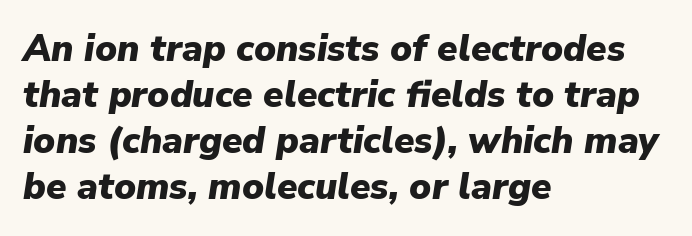
The words here are not underlined. Is the block centered? No — it sits flush against the left margin. No extra tracking has been applied to these lines. Every character sits at an angle, as italics do.
